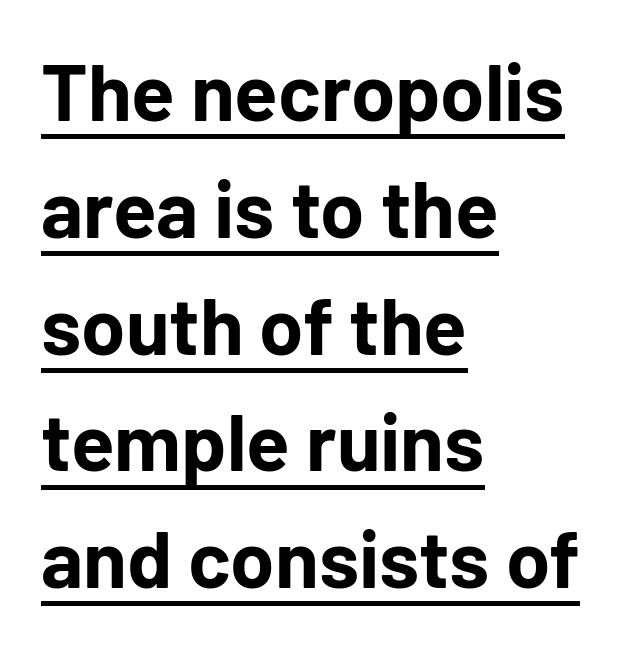
The image shows 80 px bold sans-serif type, upright; set left-aligned, normal line spacing (1.46x), normal letter spacing, underlined; low stroke contrast and a medium x-height.
